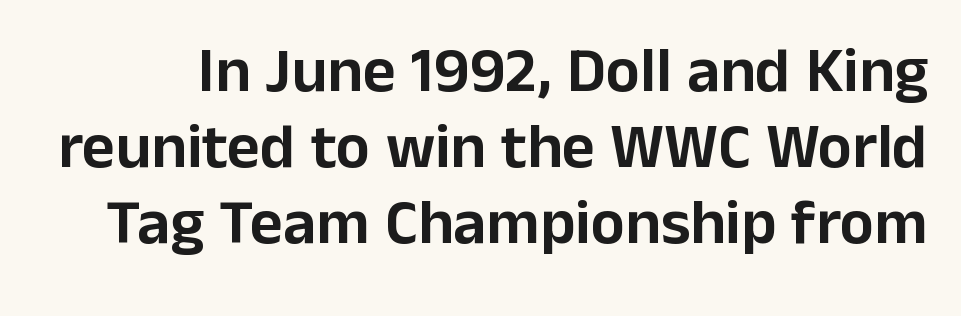
{"serif": "no", "italic": "no", "width": "normal", "stroke_contrast": "low", "x_height": "medium", "monospaced": "no", "underline": "no", "line_spacing_ratio": 1.19, "letter_spacing": "normal", "letter_spacing_em": 0.0, "glyph_px": 64}
